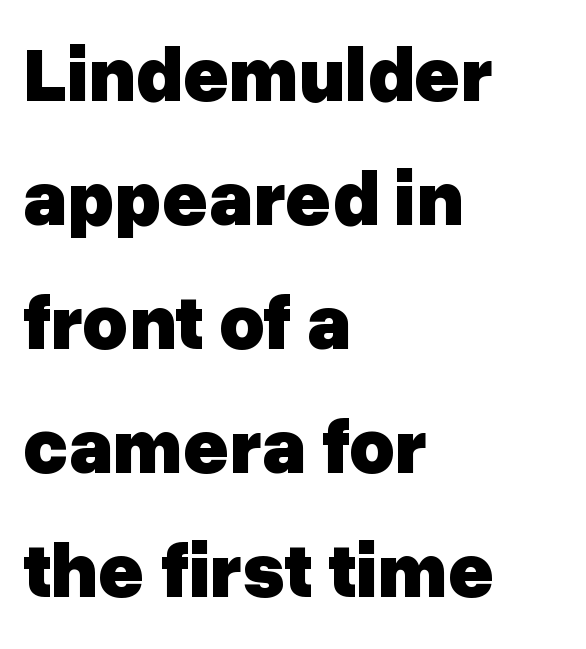
{"serif": "no", "italic": "no", "bold": "yes", "weight": "heavy", "width": "normal", "stroke_contrast": "low", "x_height": "medium", "monospaced": "no", "underline": "no", "align": "left", "line_spacing": "normal", "line_spacing_ratio": 1.59, "letter_spacing": "normal", "letter_spacing_em": 0.0, "glyph_px": 78}
